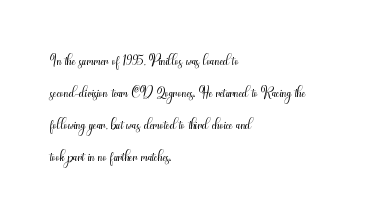
The image shows 22 px text type; set left-aligned, normal line spacing (1.45x), normal letter spacing, not underlined.
